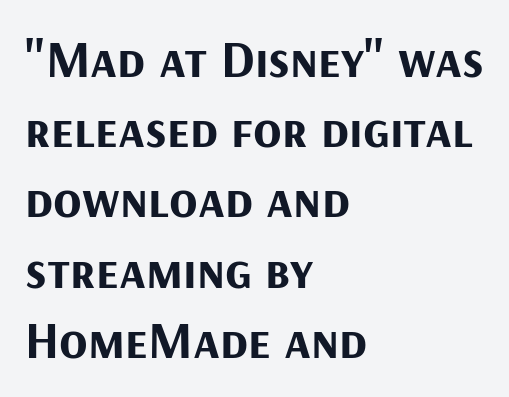
{"serif": "no", "italic": "no", "bold": "yes", "weight": "bold", "width": "normal", "stroke_contrast": "medium", "x_height": "medium", "monospaced": "no", "underline": "no", "align": "left", "line_spacing": "normal", "line_spacing_ratio": 1.35, "letter_spacing": "normal", "letter_spacing_em": 0.0, "glyph_px": 52}
